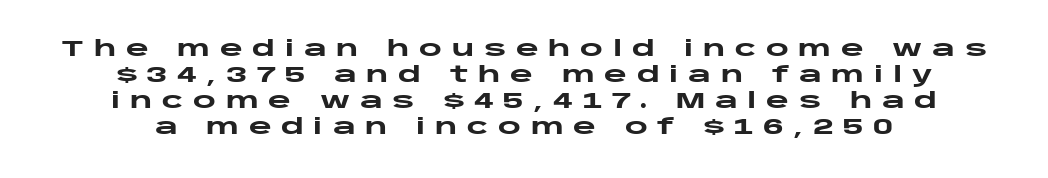
{"italic": "no", "bold": "yes", "underline": "no", "align": "center", "line_spacing_ratio": 1.18, "letter_spacing": "wide", "letter_spacing_em": 0.44, "glyph_px": 22}
